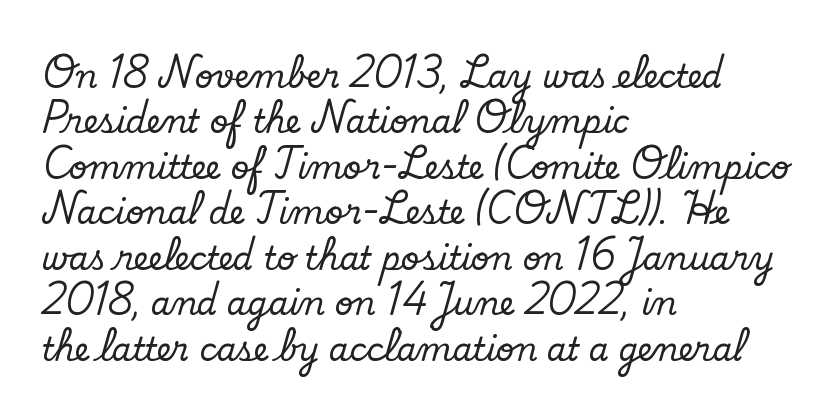
The image shows 32 px serif type; set left-aligned, normal line spacing (1.42x), normal letter spacing, not underlined; low stroke contrast and a small x-height.
